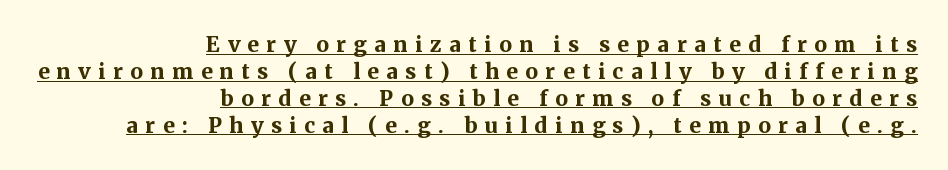
Q: Is the text bold? A: Yes.
Q: Is the text italic (slanted)? A: No, it is upright.
Q: Is the text underlined? A: Yes.
Q: How is the paragraph aligned? A: Right-aligned.
Q: Is the spacing between letters normal or unusually wide? A: Unusually wide.
Q: Is the spacing between lines tight, normal or loose? A: Normal.
